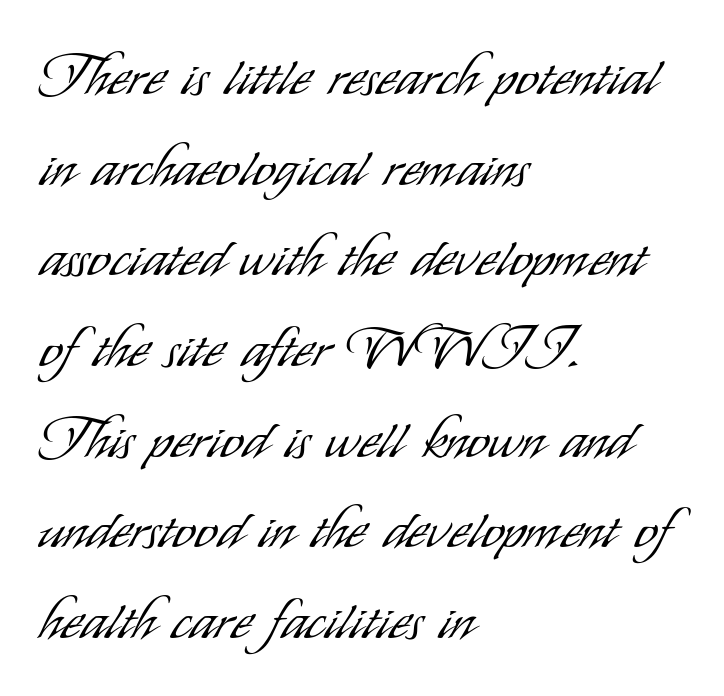
The image shows 57 px light, condensed sans-serif type; set left-aligned, normal line spacing (1.59x), normal letter spacing, not underlined; low stroke contrast and a small x-height.
